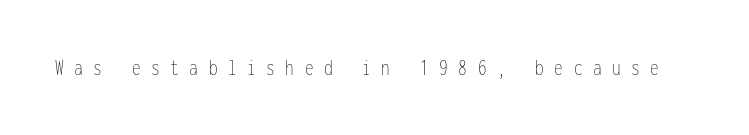
Q: Is the text bold? A: No.
Q: Is the text italic (slanted)? A: No, it is upright.
Q: Is the text underlined? A: No.
Q: Is the spacing between letters normal or unusually wide? A: Unusually wide.
